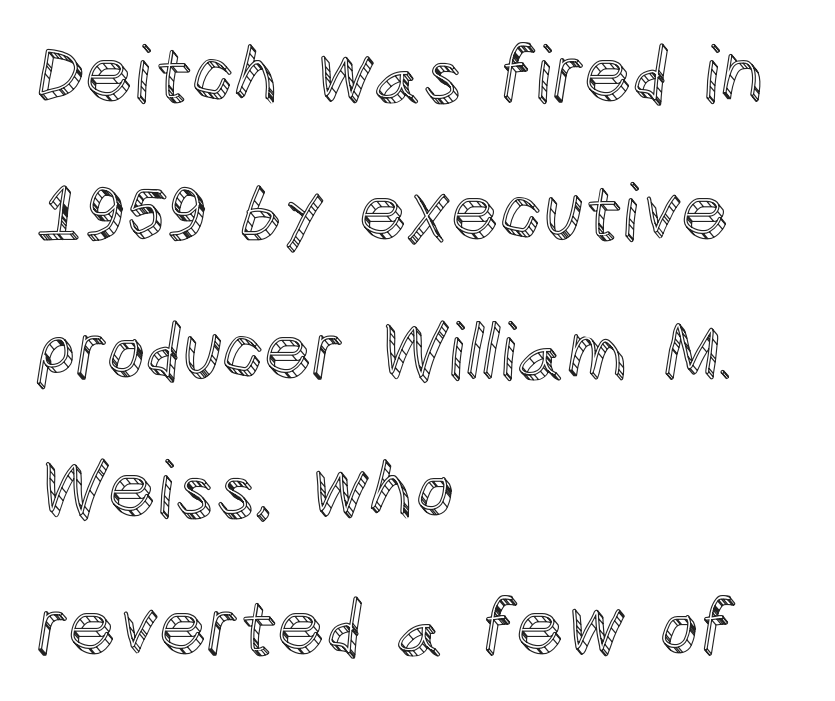
The image shows 76 px text type; set left-aligned, line spacing 1.82x, normal letter spacing, not underlined; a large x-height.
